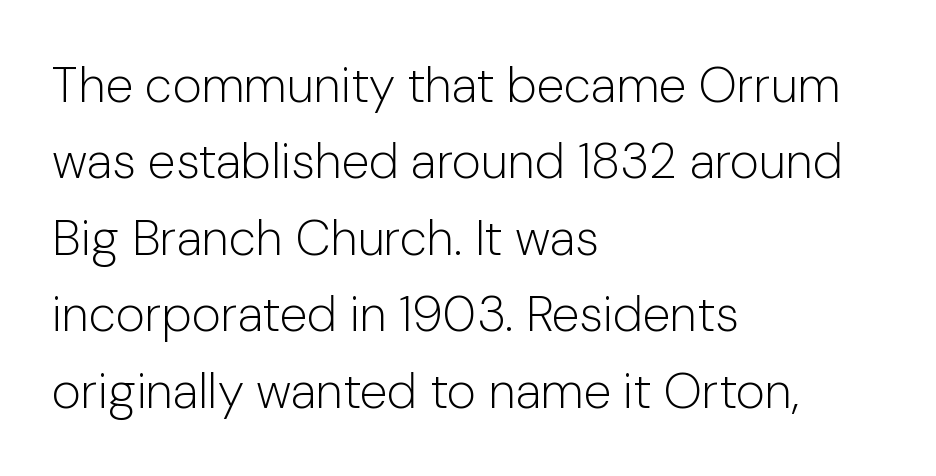
{"serif": "no", "italic": "no", "bold": "no", "weight": "light", "width": "normal", "stroke_contrast": "low", "x_height": "medium", "monospaced": "no", "underline": "no", "align": "left", "line_spacing": "normal", "line_spacing_ratio": 1.53, "letter_spacing": "normal", "letter_spacing_em": 0.0, "glyph_px": 50}
